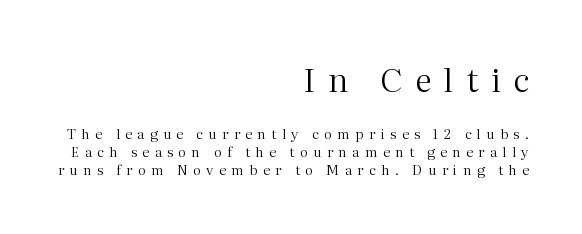
Q: Is the text bold? A: No.
Q: Is the text italic (slanted)? A: No, it is upright.
Q: Is the typeface a serif or a sans-serif typeface? A: Serif.
Q: Is the text underlined? A: No.
Q: How is the paragraph aligned? A: Right-aligned.
Q: Is the spacing between letters normal or unusually wide? A: Unusually wide.
Q: Is the spacing between lines tight, normal or loose? A: Normal.
Q: Which block of text is set in a larger size, the first (top) or the second (bottom)? A: The first (top) one.
Q: Width (condensed, normal, or wide)? A: Normal.
Q: Stroke contrast? A: Medium.
Q: x-height? A: Medium.
Q: Monospaced? A: No.
